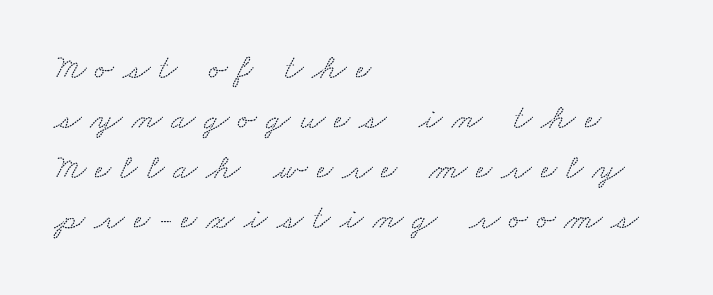
Notice how the passage keeps a crisp vertical edge on the left only. Little horizontal feet cap the strokes, marking this as serif type. Is this a fixed-width face? No — the glyphs have proportional, varying widths. The rendering uses a moderate line-height, typical for paragraphs.
